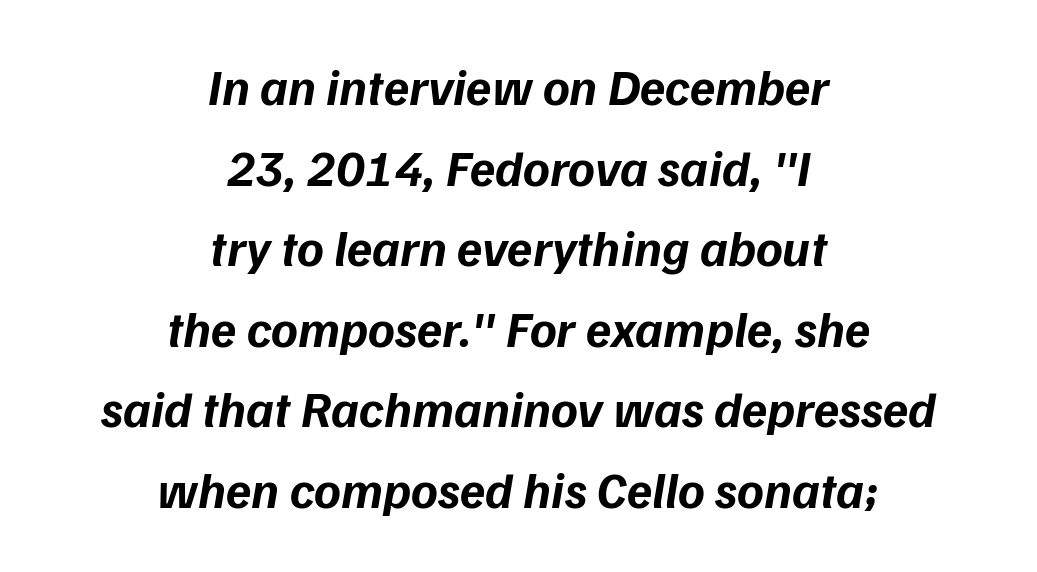
You could not count columns in this text — the font is proportionally spaced. Weight check: bold — yes, fully. The compositor balanced each line on the midline. This sample keeps an unexceptional amount of space between lines.
